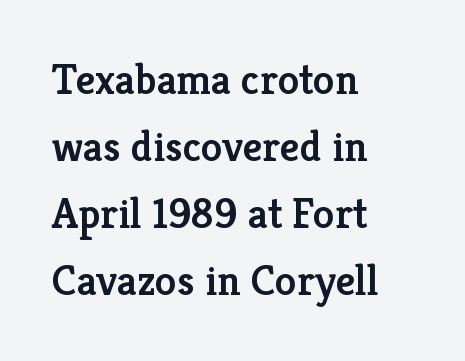
Horizontal bands of white between lines are of average thickness. The typography opts for an upright posture over an oblique one. The typeface chosen for these lines features serifs. Compared with an ordinary text face, these strokes are moderately heavier — a semibold. Looks like regular typesetting: each glyph gets only the width it needs. Beneath every word, the page is bare.
